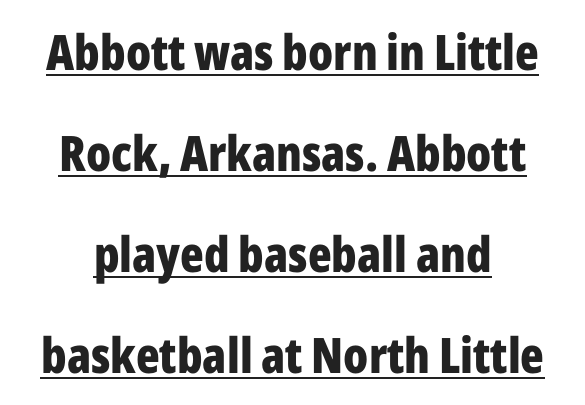
Q: Is the text bold? A: Yes.
Q: Is the text italic (slanted)? A: No, it is upright.
Q: Is the typeface a serif or a sans-serif typeface? A: Sans-serif.
Q: Is the text underlined? A: Yes.
Q: How is the paragraph aligned? A: Centered.
Q: Is the spacing between letters normal or unusually wide? A: Normal.
Q: Is the spacing between lines tight, normal or loose? A: Loose.
Q: Width (condensed, normal, or wide)? A: Condensed.
Q: Stroke contrast? A: Low.
Q: x-height? A: Medium.
Q: Monospaced? A: No.
